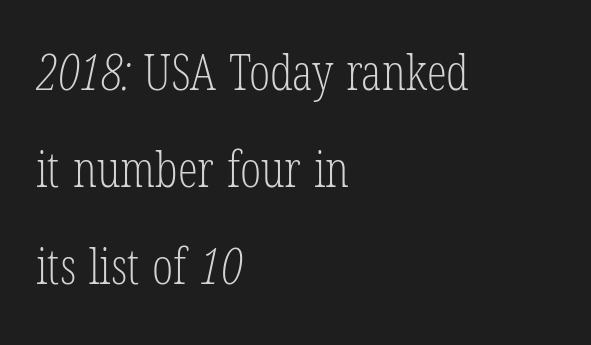
Q: Is the text bold? A: No.
Q: Is the typeface a serif or a sans-serif typeface? A: Serif.
Q: Is the text underlined? A: No.
Q: How is the paragraph aligned? A: Left-aligned.
Q: Is the spacing between letters normal or unusually wide? A: Normal.
Q: Is the spacing between lines tight, normal or loose? A: Loose.
Q: Width (condensed, normal, or wide)? A: Condensed.
Q: Stroke contrast? A: Low.
Q: x-height? A: Medium.
Q: Monospaced? A: No.
